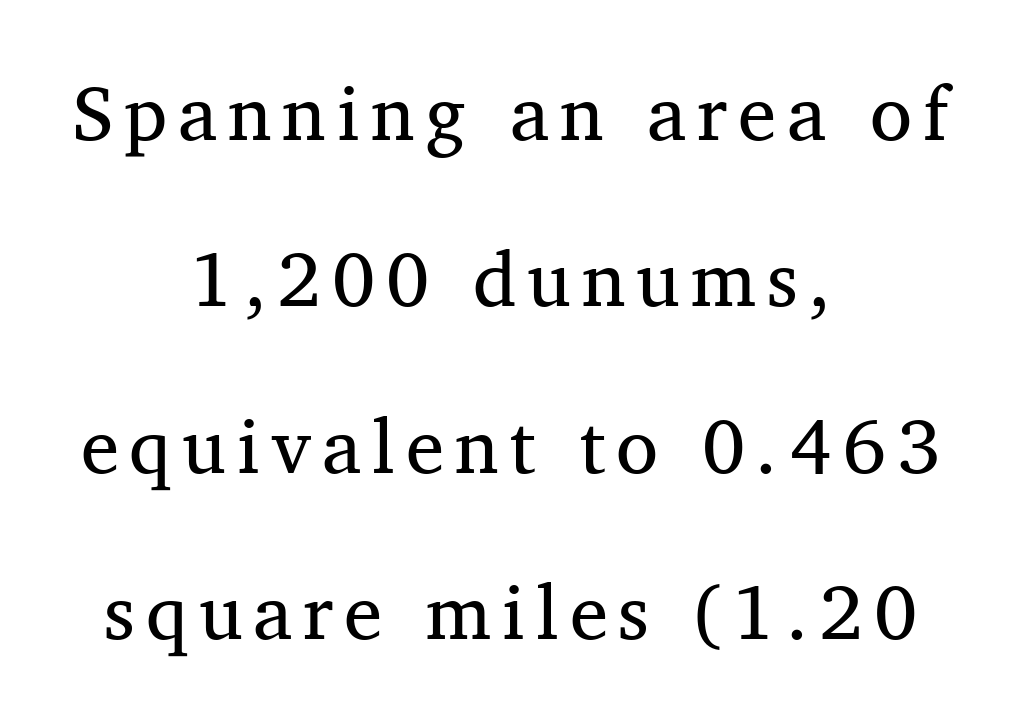
{"serif": "yes", "italic": "no", "bold": "no", "weight": "regular", "width": "normal", "stroke_contrast": "medium", "x_height": "medium", "monospaced": "no", "underline": "no", "align": "center", "line_spacing": "loose", "line_spacing_ratio": 2.16, "glyph_px": 77}
